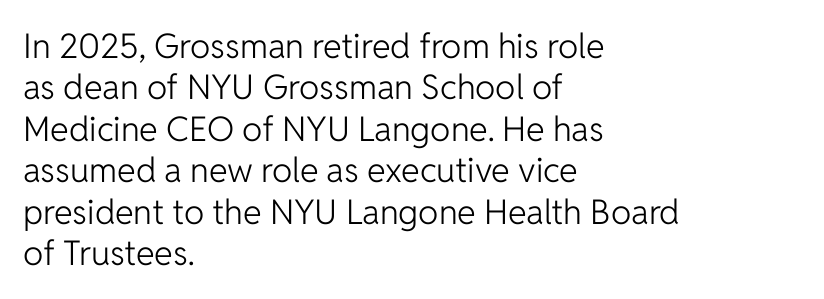
The image shows 34 px light sans-serif type, upright; set left-aligned, line spacing 1.22x, normal letter spacing, not underlined; low stroke contrast and a medium x-height.
